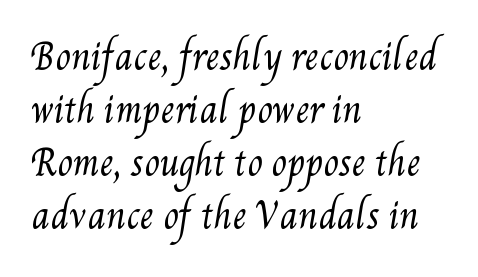
Vertically, the passage feels balanced, rows spaced as you'd expect. These glyphs show unthickened strokes, regular width or finer. Students, note that the glyphs here touch the page at normal intervals. The words here are not underlined. This sample has the flowing, uneven cadence of proportional lettering. The paragraph shown leans on its left margin.
